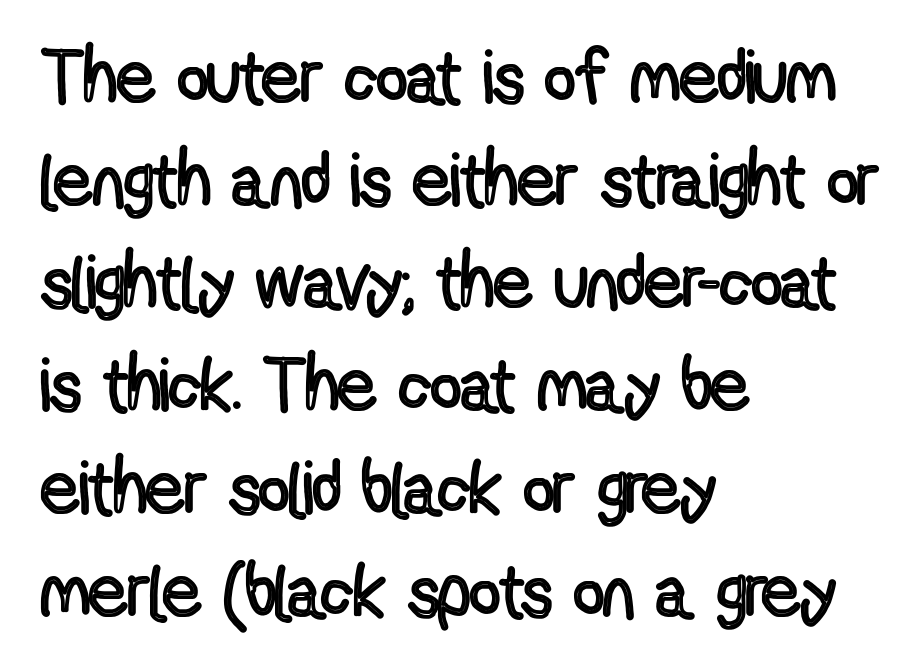
The image shows 75 px condensed type, upright; set left-aligned, normal line spacing (1.37x), normal letter spacing, not underlined; a medium x-height.
